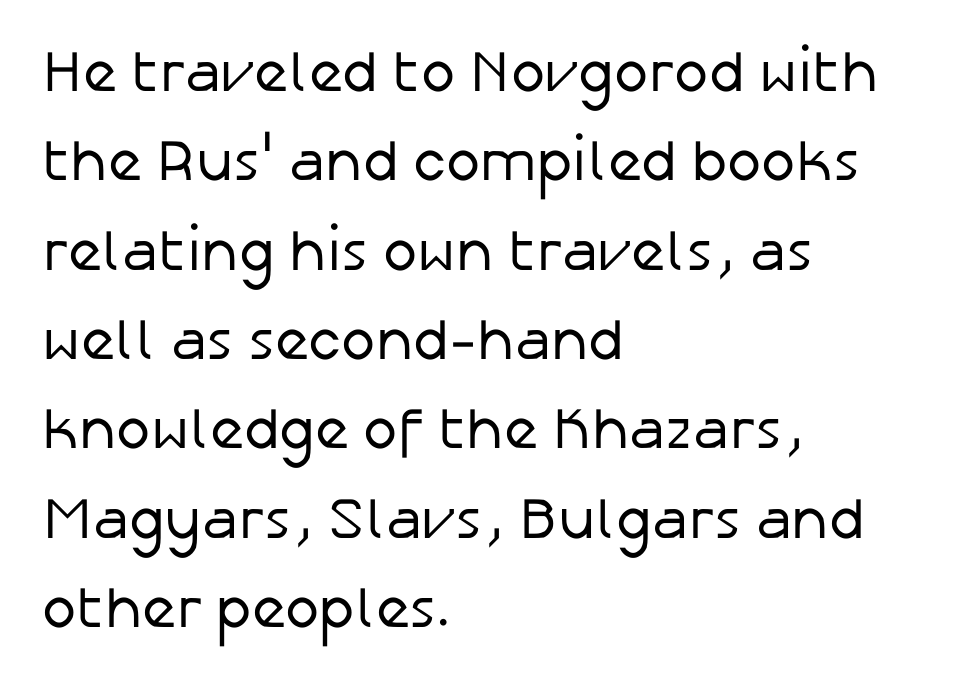
Weight class: somewhere from thin through regular. This sample uses plain, unmodified letter spacing. Bare-footed words on every line. Line starts are locked; line ends wander. Is this a fixed-width face? No — the glyphs have proportional, varying widths. Rows of type keep a routine distance in the vertical direction.
